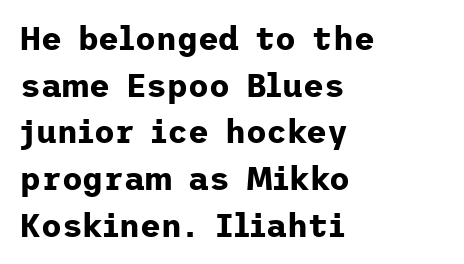
The image shows 32 px bold sans-serif type, upright; set left-aligned, normal line spacing (1.46x), normal letter spacing, not underlined; low stroke contrast and a medium x-height.
